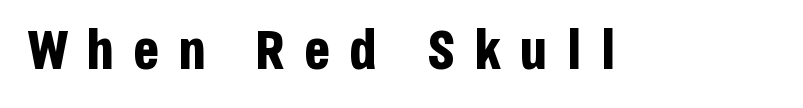
The image shows 55 px bold, condensed sans-serif type, upright; set unusually wide letter spacing (+0.33 em), not underlined; low stroke contrast and a large x-height.
